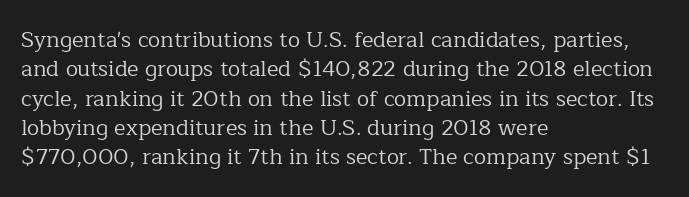
{"italic": "no", "bold": "no", "underline": "no", "align": "left", "line_spacing": "normal", "line_spacing_ratio": 1.33, "letter_spacing": "normal", "letter_spacing_em": 0.0, "glyph_px": 22}
